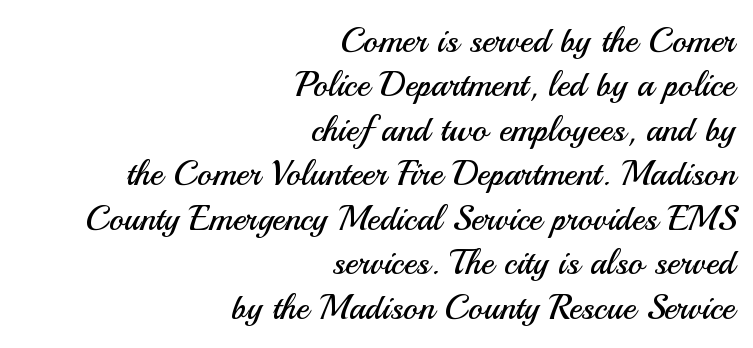
The image shows 35 px regular-weight sans-serif type; set right-aligned, normal line spacing (1.27x), normal letter spacing, not underlined; medium stroke contrast and a small x-height.
